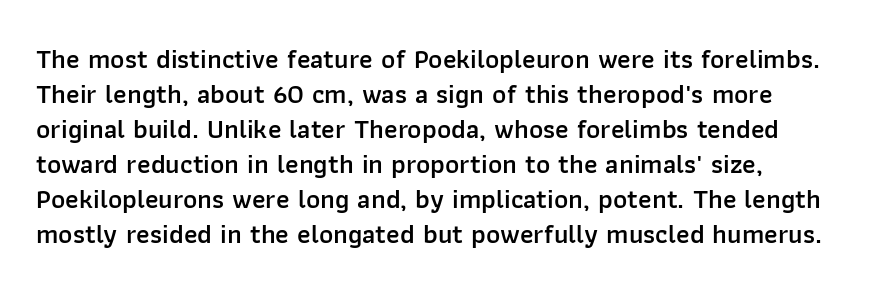
{"italic": "no", "bold": "semi", "underline": "no", "align": "left", "line_spacing": "normal", "line_spacing_ratio": 1.3, "letter_spacing": "normal", "letter_spacing_em": 0.0, "glyph_px": 27}
